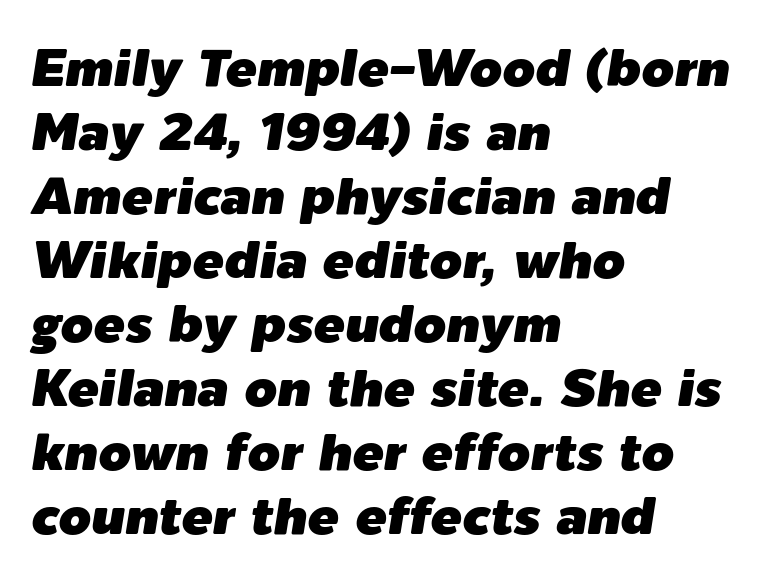
{"italic": "yes", "lean": "right", "slant_degrees": 9, "width": "normal", "stroke_contrast": "low", "x_height": "medium", "monospaced": "no", "underline": "no", "align": "left", "line_spacing_ratio": 1.23, "letter_spacing": "normal", "letter_spacing_em": 0.0, "glyph_px": 52}
